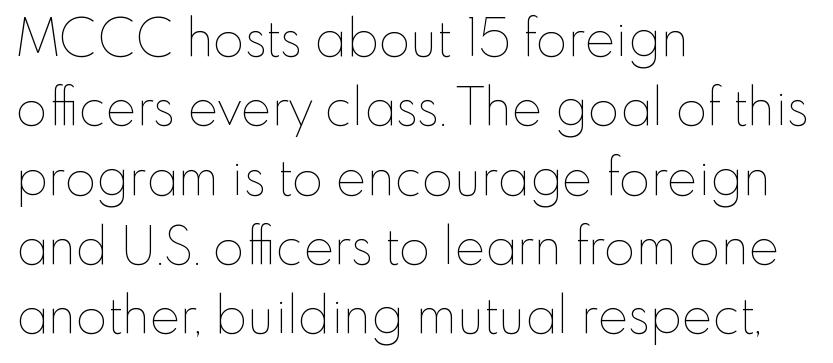
Q: Is the text bold? A: No.
Q: Is the text italic (slanted)? A: No, it is upright.
Q: Is the text underlined? A: No.
Q: How is the paragraph aligned? A: Left-aligned.
Q: Is the spacing between letters normal or unusually wide? A: Normal.
Q: Is the spacing between lines tight, normal or loose? A: Normal.
Q: Width (condensed, normal, or wide)? A: Normal.
Q: Stroke contrast? A: Low.
Q: x-height? A: Small.
Q: Monospaced? A: No.
